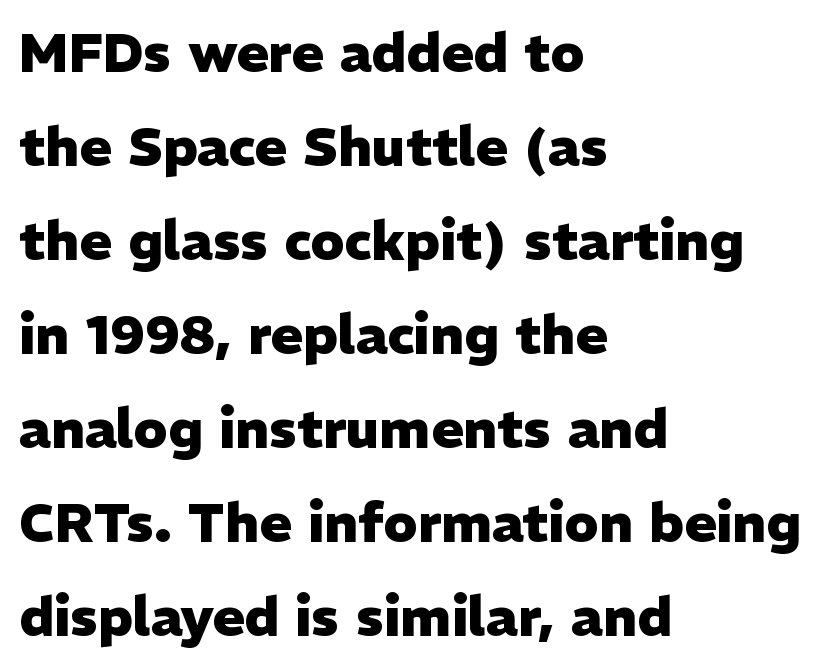
{"serif": "no", "italic": "no", "bold": "yes", "weight": "heavy", "width": "normal", "stroke_contrast": "low", "x_height": "medium", "monospaced": "no", "underline": "no", "align": "left", "line_spacing_ratio": 1.74, "letter_spacing": "normal", "letter_spacing_em": 0.0, "glyph_px": 54}
